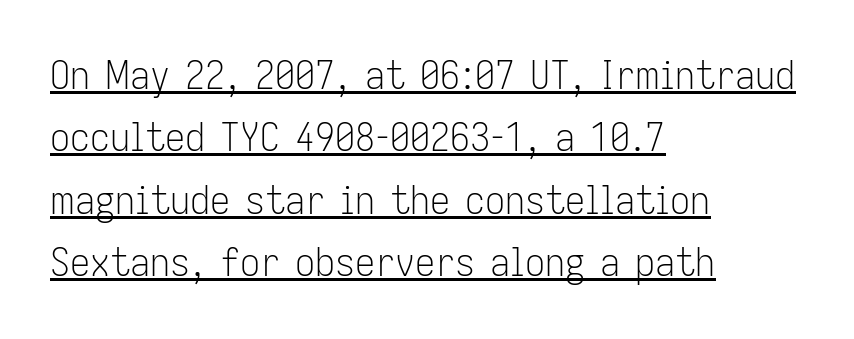
The image shows 40 px light, condensed sans-serif type, upright; set left-aligned, normal line spacing (1.56x), normal letter spacing, underlined; low stroke contrast and a medium x-height.
